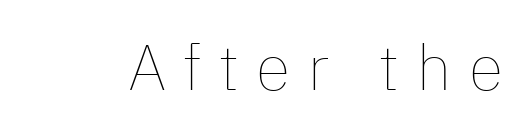
The image shows 64 px thin type, upright; set unusually wide letter spacing (+0.27 em), not underlined; low stroke contrast and a medium x-height.
